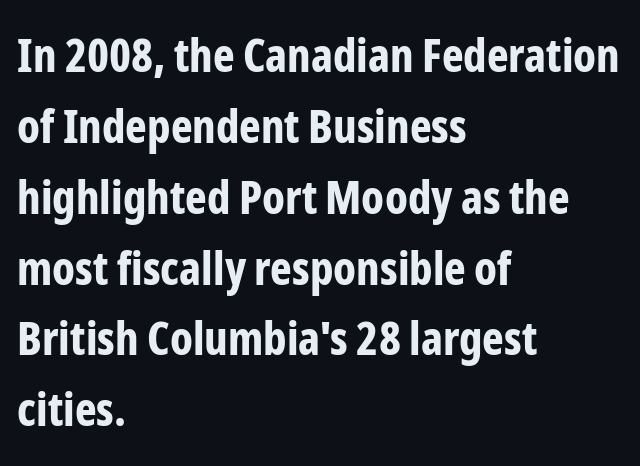
The image shows 46 px bold, condensed sans-serif type, upright; set left-aligned, normal line spacing (1.54x), normal letter spacing, not underlined; low stroke contrast and a medium x-height.
